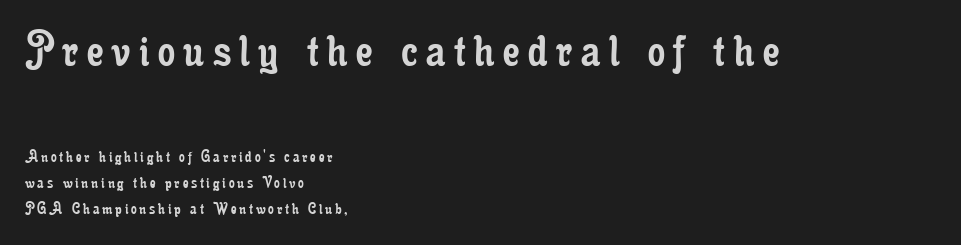
Nothing heavy about these letters — not bold at all. The area under the type is left untouched. The ragged edge is on the right, which tells us the setting is flush left. Every stem runs plumb, perpendicular to the baseline. Larger block? The one above; the one below is distinctly smaller. One glance says typical: line gaps are just what's usual.
